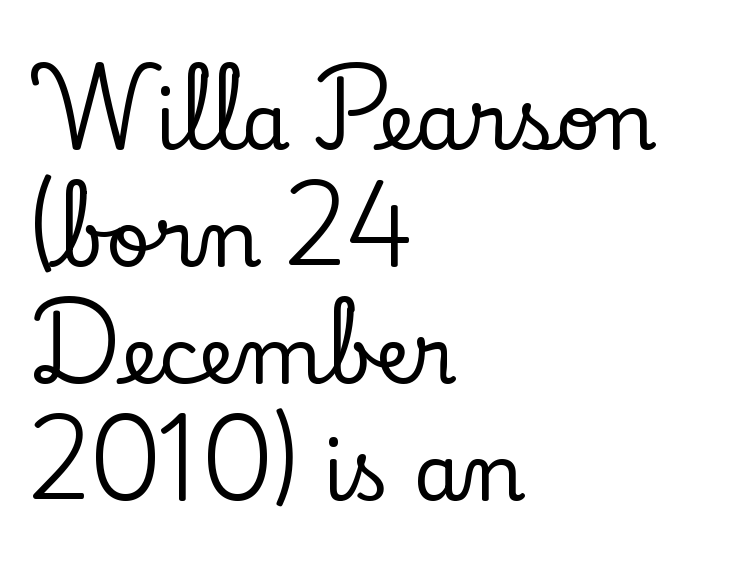
{"serif": "yes", "italic": "no", "width": "normal", "stroke_contrast": "low", "x_height": "small", "monospaced": "no", "underline": "no", "align": "left", "line_spacing": "normal", "line_spacing_ratio": 1.5, "letter_spacing": "normal", "letter_spacing_em": 0.0, "glyph_px": 78}
